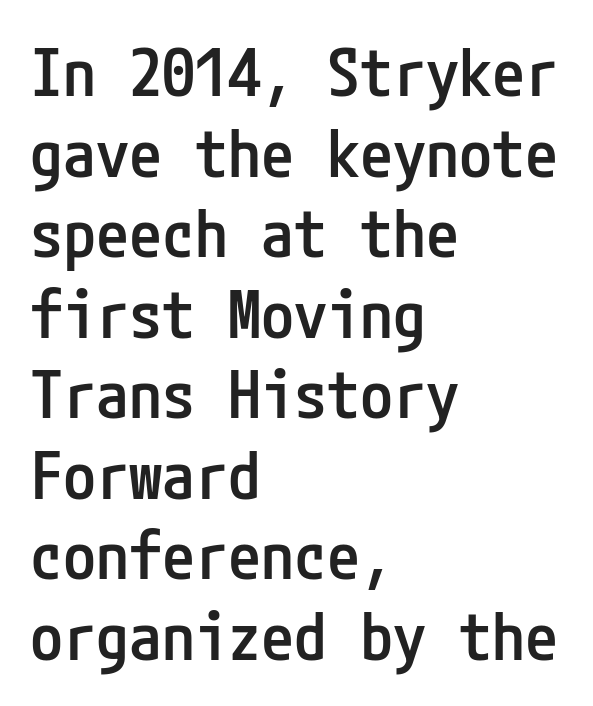
The image shows 66 px semibold, condensed sans-serif type, upright; set left-aligned, line spacing 1.22x, normal letter spacing, not underlined; low stroke contrast and a medium x-height.
